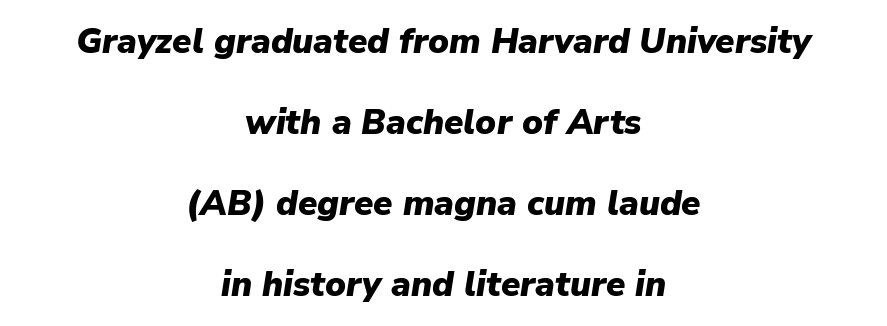
The image shows 35 px heavy type, italic (leaning right); set centered, loose line spacing (2.31x), normal letter spacing, not underlined; low stroke contrast and a medium x-height.
